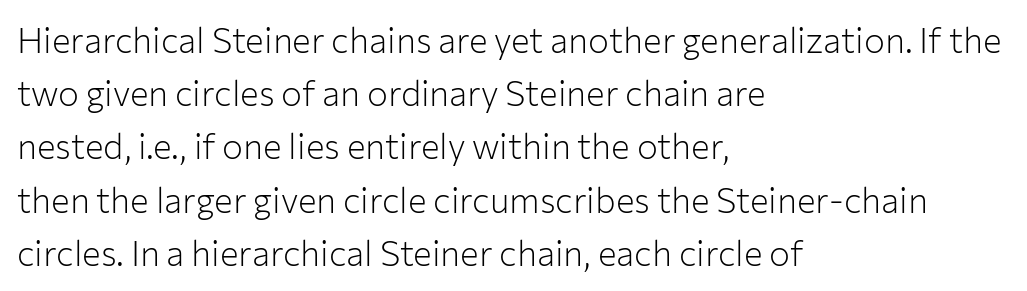
The baseline area is clear. Students, observe: this is what conventionally led text looks like. The rag falls on the right side of this text block. Note the varied advance widths — an 'i' is clearly narrower than an 'm'. The letters stand straight up with perfectly vertical stems.
